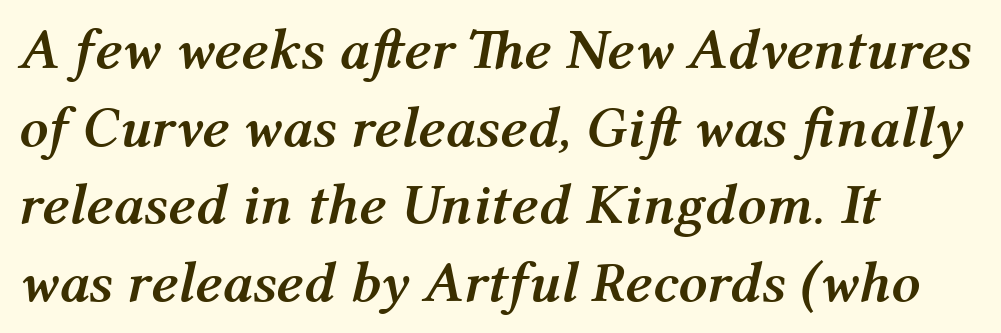
Q: Is the text bold? A: Yes.
Q: Is the text italic (slanted)? A: Yes, it leans right by about 12 degrees.
Q: Is the text underlined? A: No.
Q: How is the paragraph aligned? A: Left-aligned.
Q: Is the spacing between letters normal or unusually wide? A: Normal.
Q: Is the spacing between lines tight, normal or loose? A: Normal.
Q: Width (condensed, normal, or wide)? A: Normal.
Q: Stroke contrast? A: Medium.
Q: x-height? A: Medium.
Q: Monospaced? A: No.
